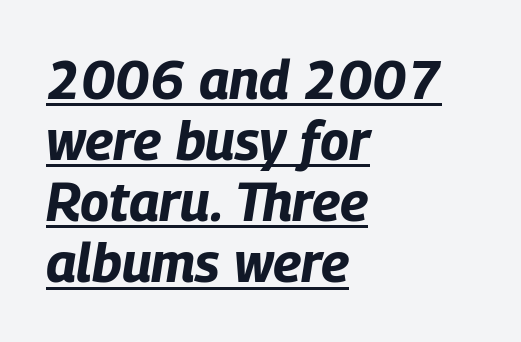
The image shows 54 px bold, condensed type, italic (leaning right); set left-aligned, tight line spacing (1.13x), normal letter spacing, underlined; low stroke contrast and a large x-height.
